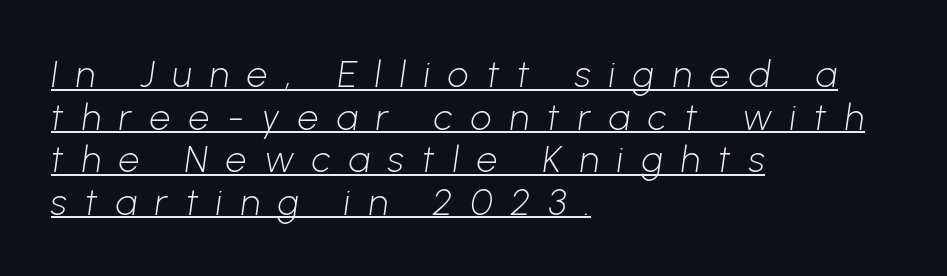
Vertical spacing — tight. The passage shown is typed in a proportional face where columns would drift. Every row of glyphs begins at an identical x-position on the left. Emphasis is given by a line drawn under the lettering. Weight: regular or lighter.
